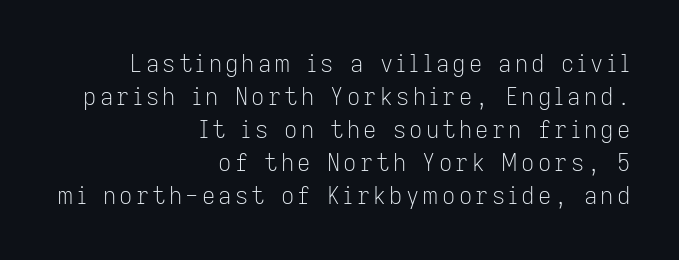
Q: Is the text bold? A: No.
Q: Is the text italic (slanted)? A: No, it is upright.
Q: Is the text underlined? A: No.
Q: How is the paragraph aligned? A: Right-aligned.
Q: Is the spacing between lines tight, normal or loose? A: Normal.
